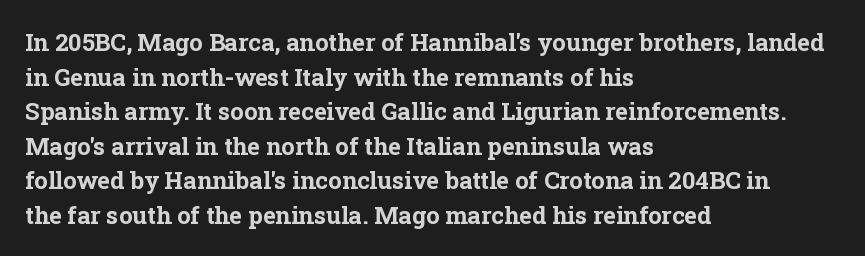
Q: Is the text bold? A: Yes.
Q: Is the text italic (slanted)? A: No, it is upright.
Q: Is the text underlined? A: No.
Q: How is the paragraph aligned? A: Left-aligned.
Q: Is the spacing between letters normal or unusually wide? A: Normal.
Q: Is the spacing between lines tight, normal or loose? A: Normal.
